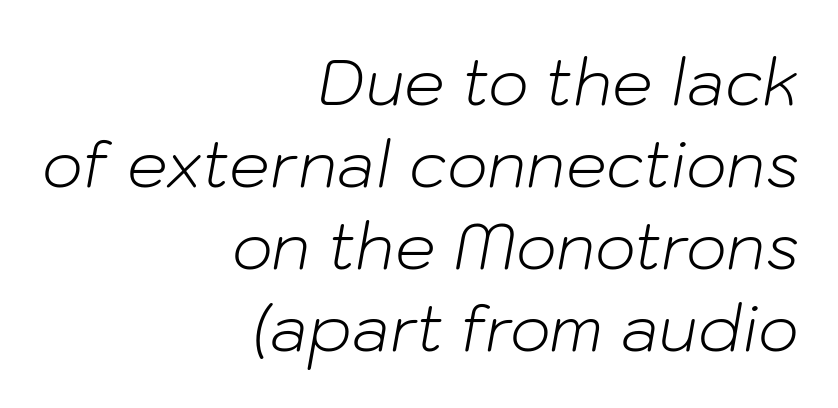
{"italic": "yes", "lean": "right", "slant_degrees": 10, "bold": "no", "weight": "light", "width": "normal", "stroke_contrast": "low", "x_height": "medium", "monospaced": "no", "underline": "no", "align": "right", "line_spacing": "normal", "line_spacing_ratio": 1.28, "letter_spacing": "normal", "letter_spacing_em": 0.0, "glyph_px": 64}
